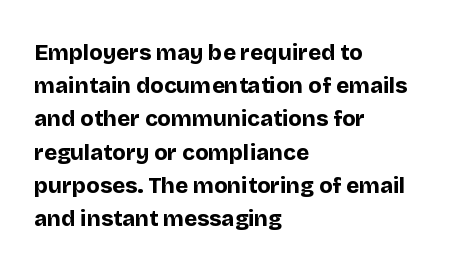
The image shows 22 px bold type, upright; set left-aligned, normal line spacing (1.51x), normal letter spacing, not underlined.
